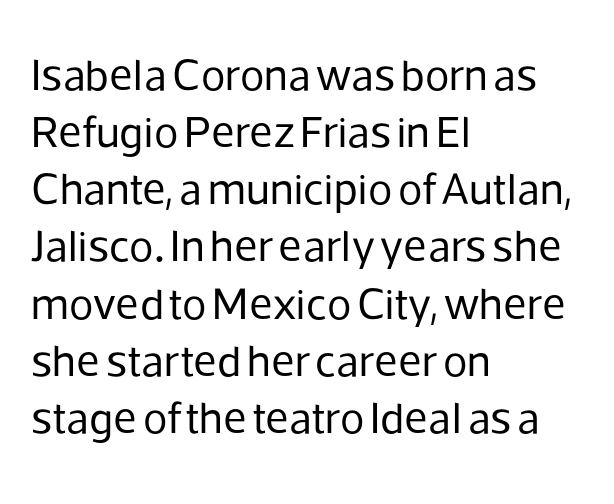
The image shows 45 px regular-weight sans-serif type, upright; set left-aligned, normal line spacing (1.27x), normal letter spacing, not underlined; low stroke contrast and a medium x-height.
